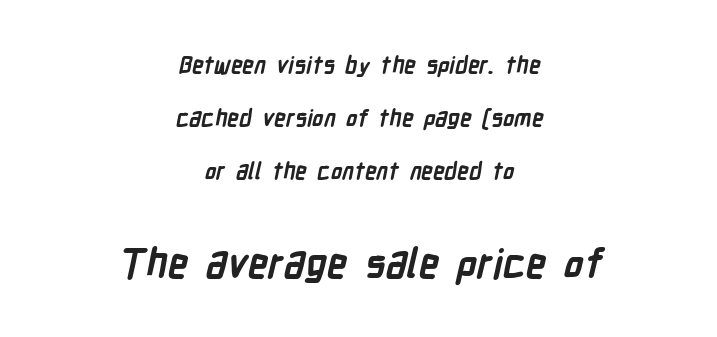
The image shows 40 px semibold, condensed sans-serif type; set centered, loose line spacing (2.3x), normal letter spacing, not underlined; the second (bottom) block is 1.74x larger; low stroke contrast and a medium x-height.
